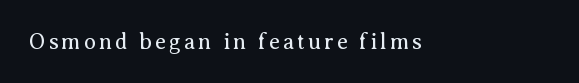
The image shows 22 px text type, upright; set not underlined.
